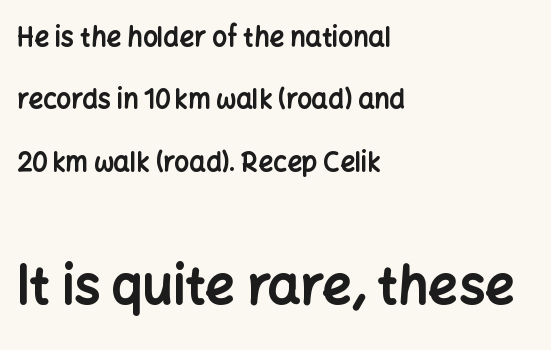
{"serif": "no", "italic": "no", "bold": "yes", "weight": "bold", "width": "normal", "stroke_contrast": "low", "x_height": "medium", "monospaced": "no", "underline": "no", "align": "left", "line_spacing": "loose", "line_spacing_ratio": 2.4, "letter_spacing": "normal", "letter_spacing_em": 0.0, "larger_block": "second", "size_ratio": 2.0, "glyph_px": 52}
